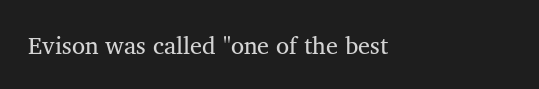
It's the straight-up-and-down kind of type. Heft: none added — not bold. Check under the words: just untouched page. The ragged edge is on the right, which tells us the setting is flush left.
